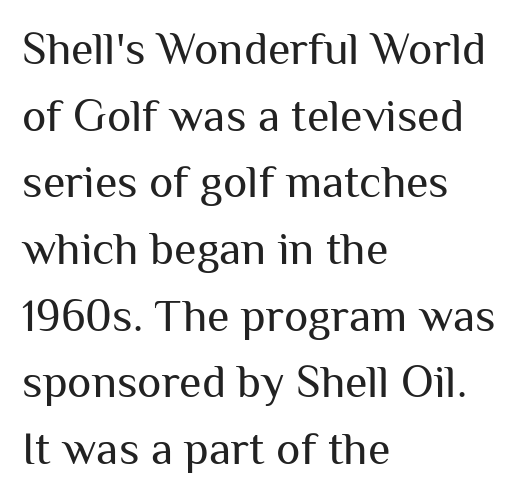
Short and long lines alike share a common starting point at left. Spacing verdict: proportional, widths tailored to each character. This sample keeps an unexceptional amount of space between lines. The space directly below the letters is spotless.
